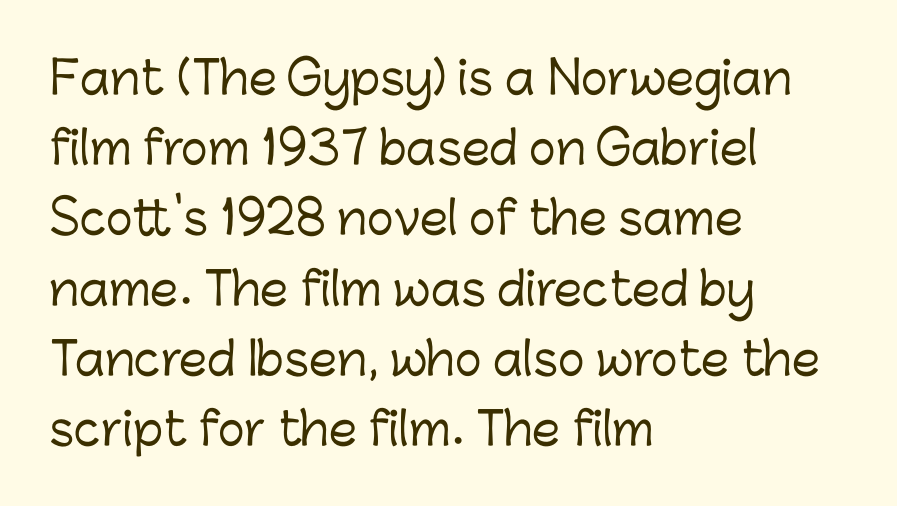
The image shows 45 px sans-serif type, upright; set left-aligned, normal line spacing (1.56x), normal letter spacing, not underlined; low stroke contrast and a medium x-height.
